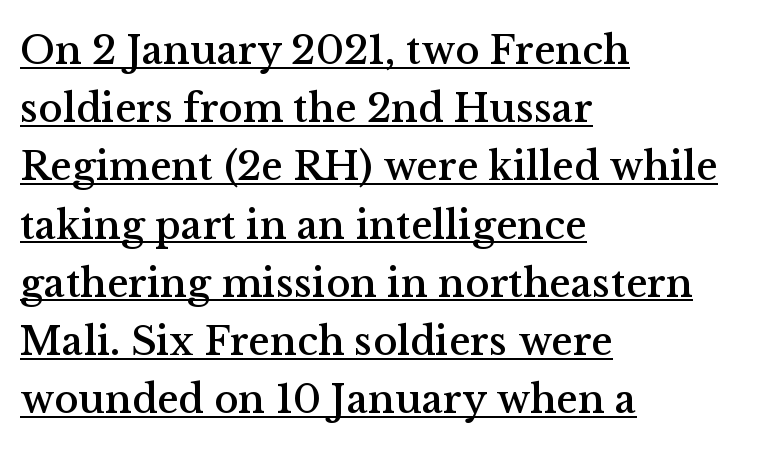
The image shows 41 px serif type, upright; set left-aligned, normal line spacing (1.42x), normal letter spacing, underlined; medium stroke contrast and a medium x-height.
